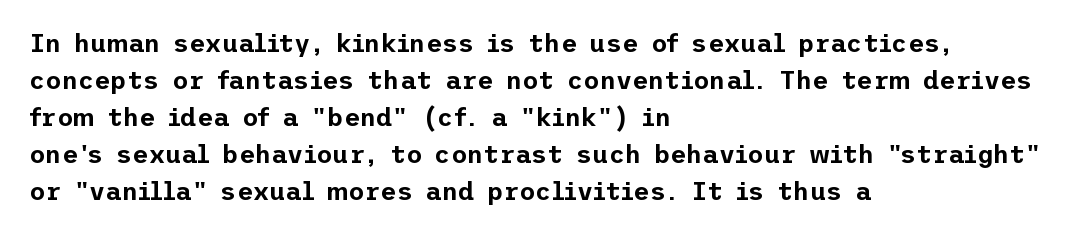
The image shows 25 px text type, upright; set left-aligned, normal line spacing (1.48x), normal letter spacing, not underlined.
